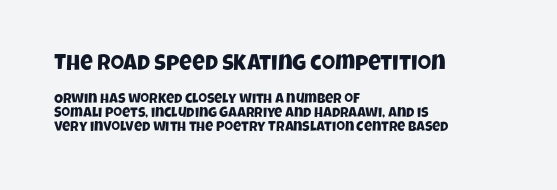
Q: Is the text underlined? A: No.
Q: How is the paragraph aligned? A: Left-aligned.
Q: Is the spacing between letters normal or unusually wide? A: Normal.
Q: Is the spacing between lines tight, normal or loose? A: Tight.
Q: Which block of text is set in a larger size, the first (top) or the second (bottom)? A: The first (top) one.
